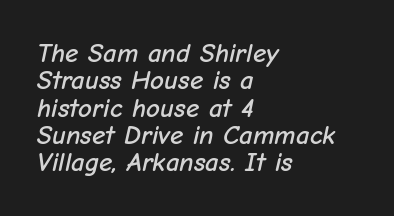
The image shows 27 px text type, italic (leaning right); set left-aligned, tight line spacing (1.01x), normal letter spacing, not underlined.
